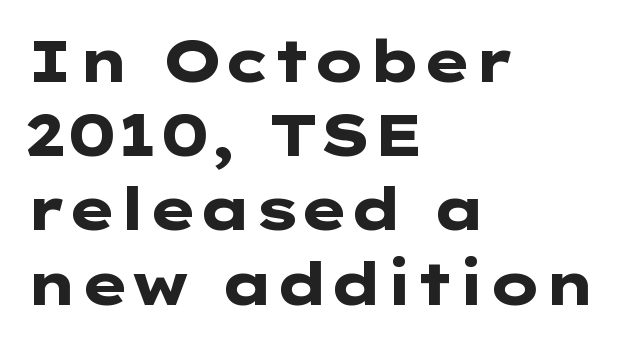
{"serif": "no", "italic": "no", "bold": "yes", "weight": "heavy", "width": "wide", "stroke_contrast": "low", "x_height": "medium", "underline": "no", "align": "left", "line_spacing": "normal", "line_spacing_ratio": 1.28, "letter_spacing": "normal", "letter_spacing_em": 0.0, "glyph_px": 58}
